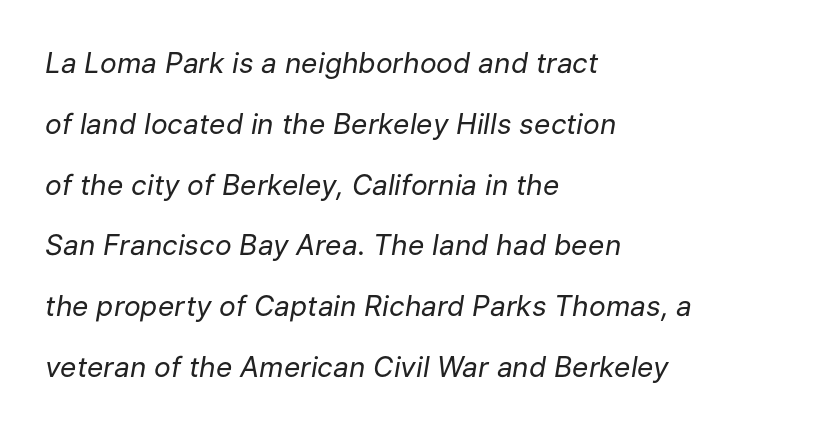
Q: Is the text bold? A: No.
Q: Is the text italic (slanted)? A: Yes, it leans right by about 9 degrees.
Q: Is the text underlined? A: No.
Q: How is the paragraph aligned? A: Left-aligned.
Q: Is the spacing between letters normal or unusually wide? A: Normal.
Q: Is the spacing between lines tight, normal or loose? A: Loose.
Q: Width (condensed, normal, or wide)? A: Normal.
Q: Stroke contrast? A: Low.
Q: x-height? A: Medium.
Q: Monospaced? A: No.
